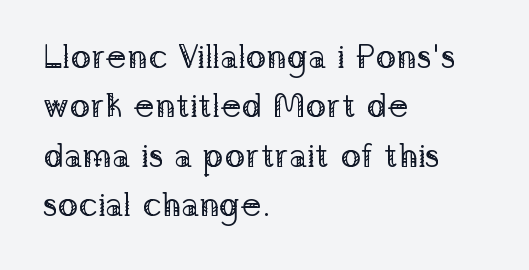
Here the glyphs are tracked normally, forming tight word shapes. This sample has the flowing, uneven cadence of proportional lettering. The paragraph has a hard left edge and a soft right edge. You can tell it's not italic because the verticals are truly vertical.
